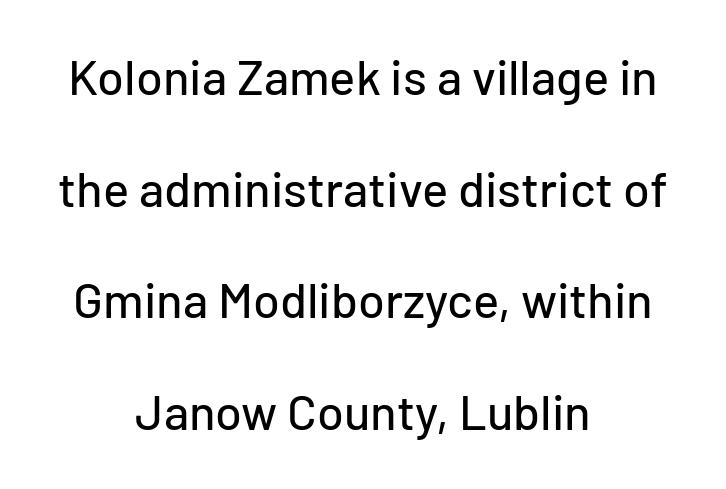
Q: Is the text italic (slanted)? A: No, it is upright.
Q: Is the typeface a serif or a sans-serif typeface? A: Sans-serif.
Q: Is the text underlined? A: No.
Q: How is the paragraph aligned? A: Centered.
Q: Is the spacing between letters normal or unusually wide? A: Normal.
Q: Is the spacing between lines tight, normal or loose? A: Loose.
Q: Width (condensed, normal, or wide)? A: Normal.
Q: Stroke contrast? A: Low.
Q: x-height? A: Medium.
Q: Monospaced? A: No.
